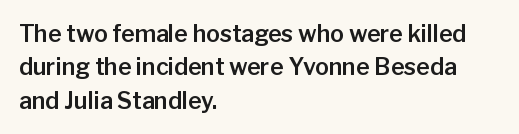
The image shows 23 px text type, upright; set left-aligned, normal line spacing (1.45x), normal letter spacing, not underlined.
